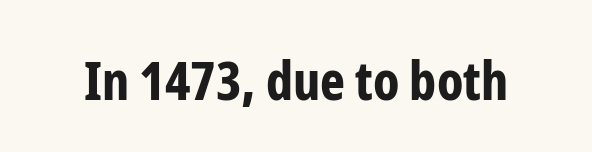
Q: Is the text bold? A: Yes.
Q: Is the text italic (slanted)? A: No, it is upright.
Q: Is the typeface a serif or a sans-serif typeface? A: Sans-serif.
Q: Is the text underlined? A: No.
Q: Is the spacing between letters normal or unusually wide? A: Normal.
Q: Width (condensed, normal, or wide)? A: Condensed.
Q: Stroke contrast? A: Low.
Q: x-height? A: Medium.
Q: Monospaced? A: No.
